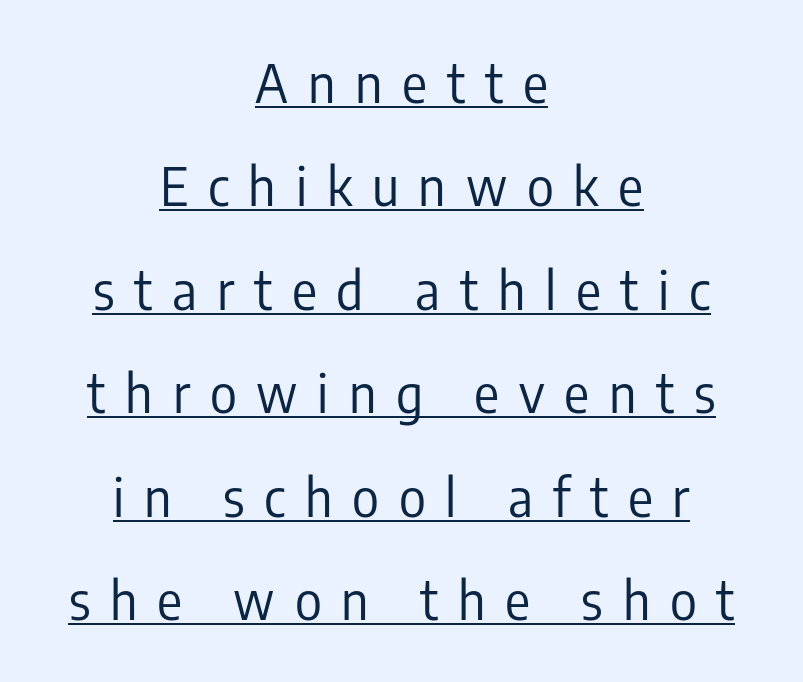
The image shows 52 px regular-weight, condensed sans-serif type, upright; set centered, loose line spacing (1.99x), unusually wide letter spacing (+0.38 em), underlined; low stroke contrast and a medium x-height.
